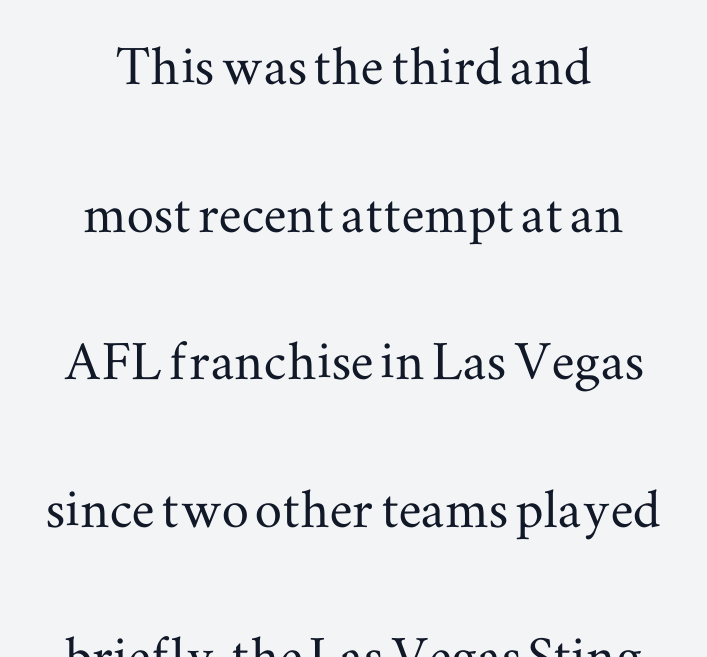
Q: Is the text italic (slanted)? A: No, it is upright.
Q: Is the typeface a serif or a sans-serif typeface? A: Serif.
Q: Is the text underlined? A: No.
Q: How is the paragraph aligned? A: Centered.
Q: Is the spacing between letters normal or unusually wide? A: Normal.
Q: Is the spacing between lines tight, normal or loose? A: Loose.
Q: Width (condensed, normal, or wide)? A: Wide.
Q: Stroke contrast? A: Medium.
Q: x-height? A: Small.
Q: Monospaced? A: No.
